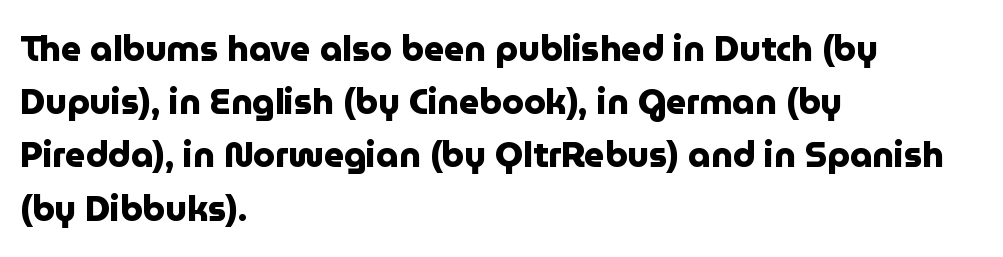
{"serif": "no", "italic": "no", "bold": "yes", "weight": "heavy", "width": "normal", "stroke_contrast": "low", "x_height": "medium", "monospaced": "no", "underline": "no", "align": "left", "line_spacing": "normal", "line_spacing_ratio": 1.52, "letter_spacing": "normal", "letter_spacing_em": 0.0, "glyph_px": 35}
